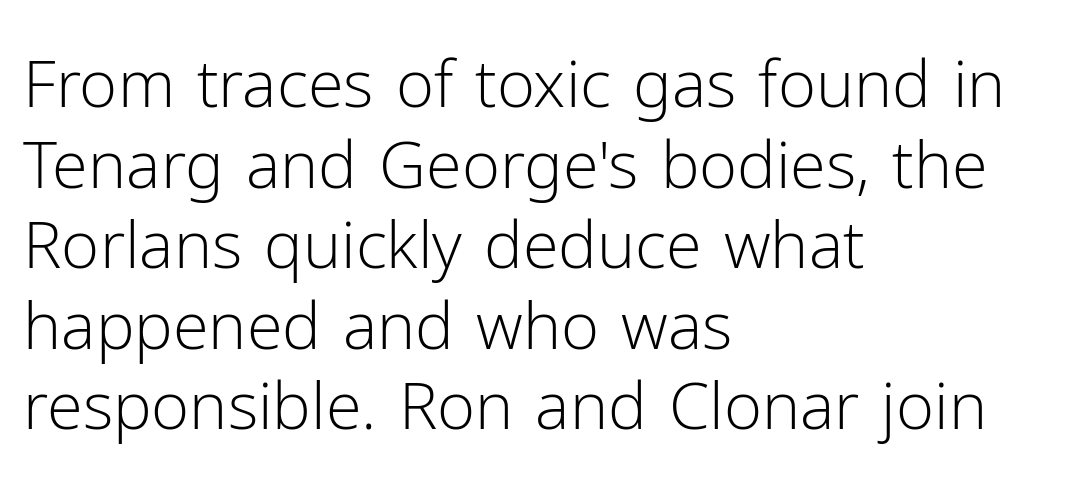
{"serif": "no", "italic": "no", "bold": "no", "weight": "light", "width": "normal", "stroke_contrast": "low", "x_height": "medium", "monospaced": "no", "underline": "no", "align": "left", "line_spacing_ratio": 1.24, "letter_spacing": "normal", "letter_spacing_em": 0.0, "glyph_px": 65}
